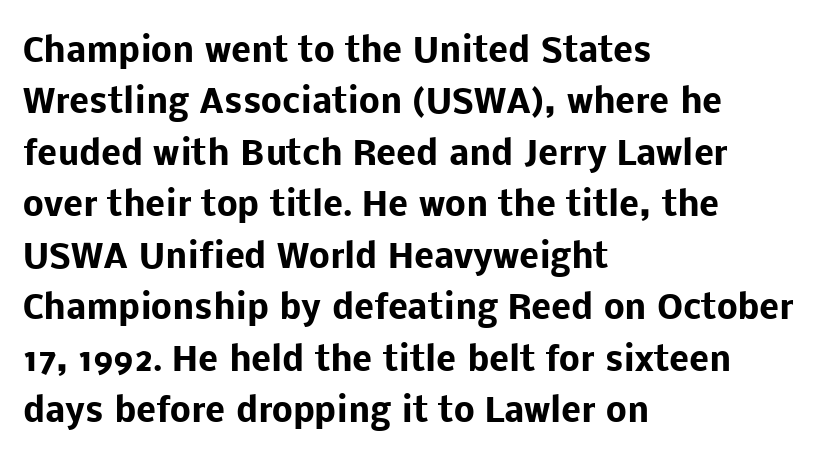
{"serif": "no", "italic": "no", "bold": "yes", "weight": "heavy", "width": "normal", "stroke_contrast": "low", "x_height": "medium", "monospaced": "no", "underline": "no", "align": "left", "line_spacing": "normal", "line_spacing_ratio": 1.56, "letter_spacing": "normal", "letter_spacing_em": 0.0, "glyph_px": 33}
